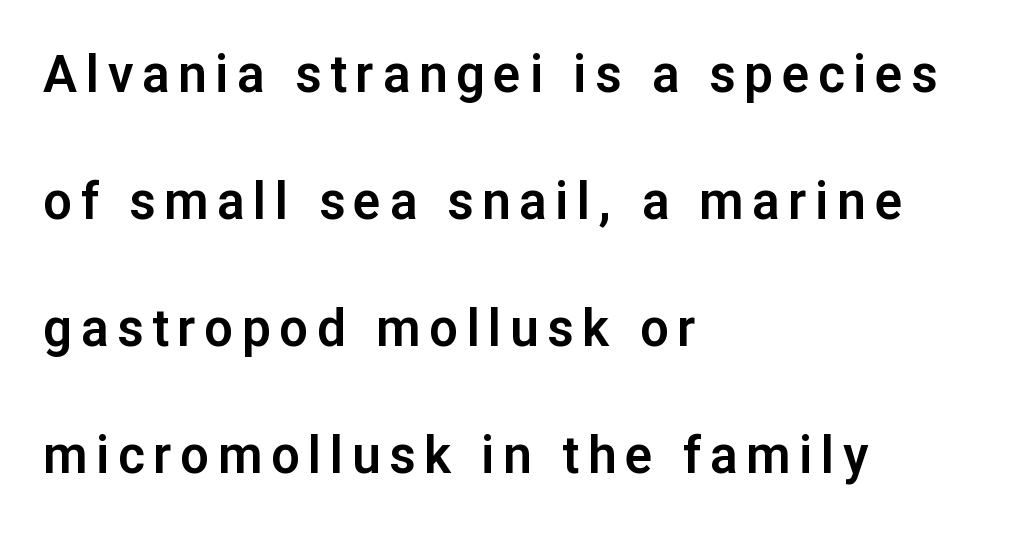
The image shows 51 px sans-serif type, upright; set left-aligned, loose line spacing (2.49x), not underlined; low stroke contrast and a medium x-height.
